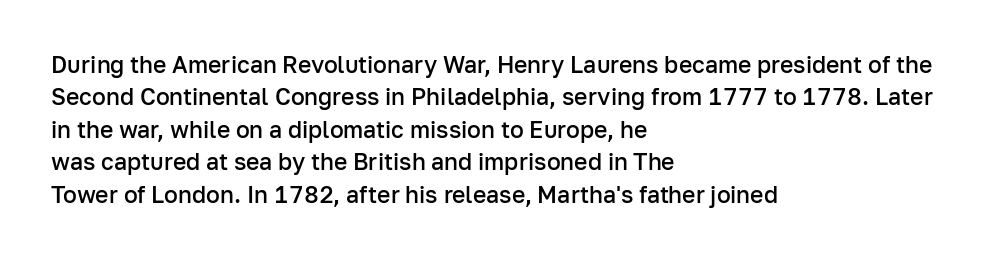
Q: Is the text bold? A: Semi-bold.
Q: Is the text italic (slanted)? A: No, it is upright.
Q: Is the text underlined? A: No.
Q: How is the paragraph aligned? A: Left-aligned.
Q: Is the spacing between letters normal or unusually wide? A: Normal.
Q: Is the spacing between lines tight, normal or loose? A: Normal.
